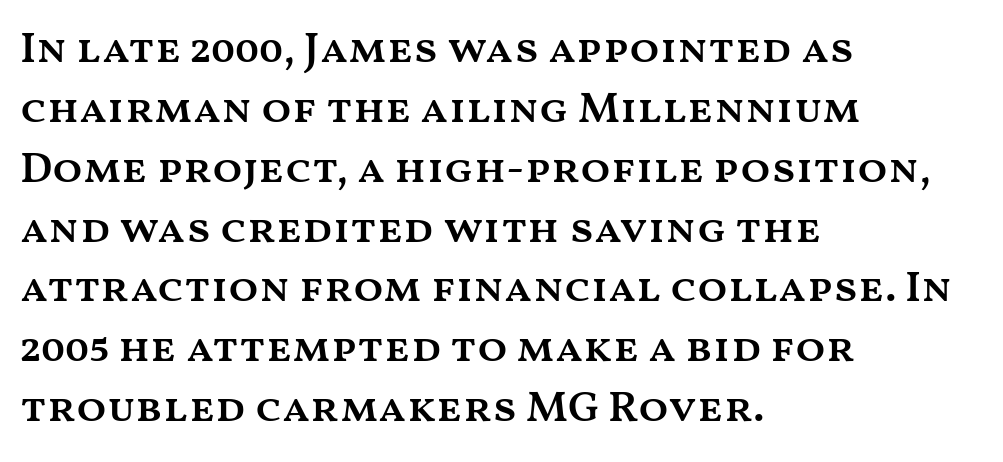
The image shows 44 px semibold, wide type, upright; set left-aligned, normal line spacing (1.36x), normal letter spacing, not underlined; medium stroke contrast and a medium x-height.
